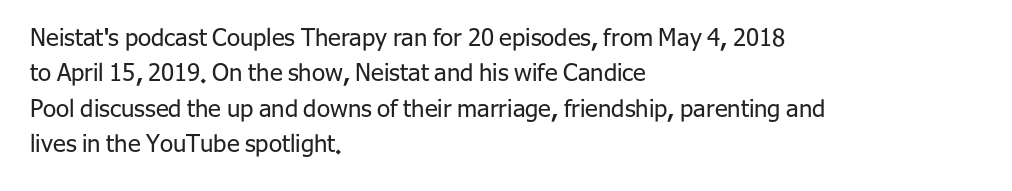
The image shows 24 px text type, upright; set left-aligned, normal line spacing (1.47x), normal letter spacing, not underlined.
